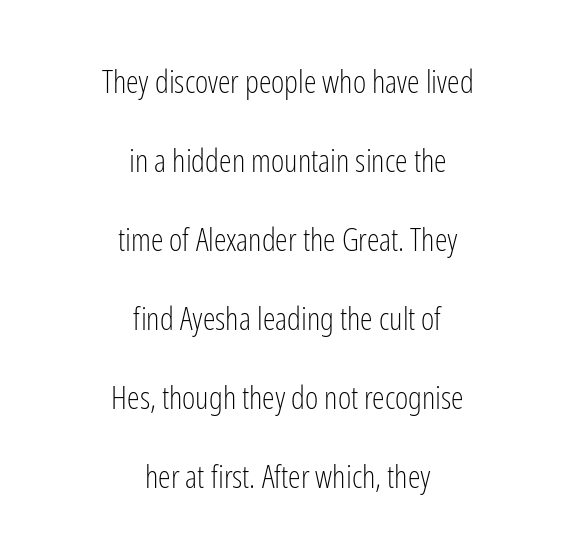
{"serif": "no", "italic": "no", "bold": "no", "weight": "light", "width": "condensed", "stroke_contrast": "low", "x_height": "medium", "monospaced": "no", "underline": "no", "align": "center", "line_spacing": "loose", "line_spacing_ratio": 2.47, "letter_spacing": "normal", "letter_spacing_em": 0.0, "glyph_px": 32}
